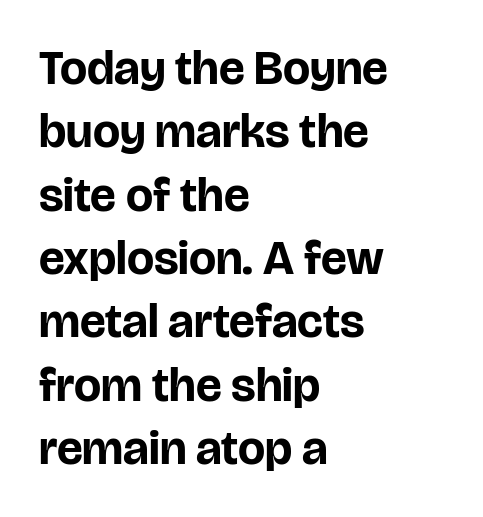
Q: Is the text bold? A: Yes.
Q: Is the text italic (slanted)? A: No, it is upright.
Q: Is the typeface a serif or a sans-serif typeface? A: Sans-serif.
Q: Is the text underlined? A: No.
Q: How is the paragraph aligned? A: Left-aligned.
Q: Is the spacing between letters normal or unusually wide? A: Normal.
Q: Is the spacing between lines tight, normal or loose? A: Normal.
Q: Width (condensed, normal, or wide)? A: Normal.
Q: Stroke contrast? A: Low.
Q: x-height? A: Large.
Q: Monospaced? A: No.
